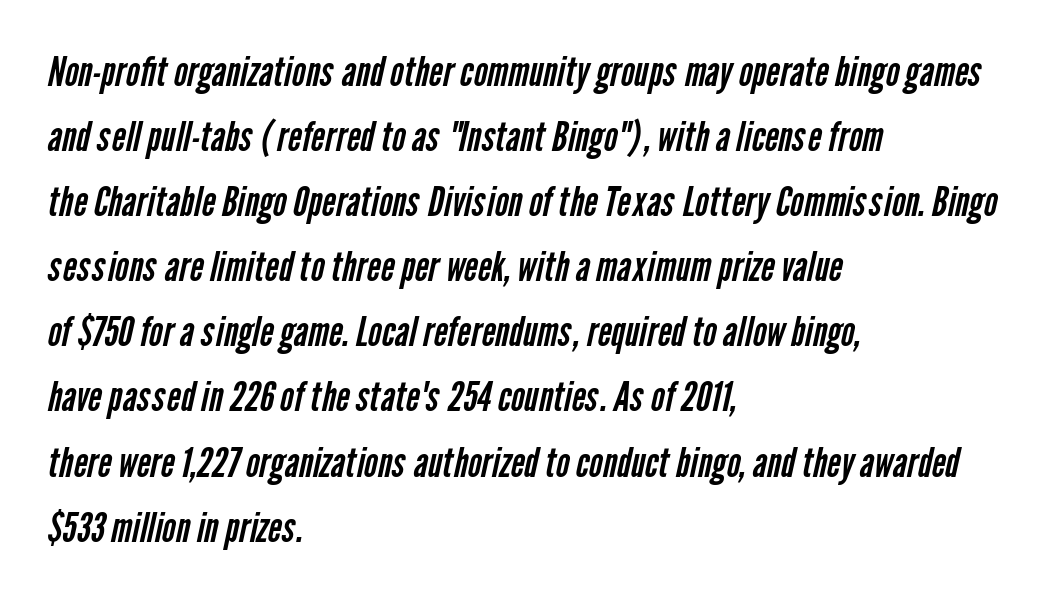
The image shows 42 px regular-weight, condensed sans-serif type; set left-aligned, normal line spacing (1.55x), normal letter spacing, not underlined; low stroke contrast and a medium x-height.
